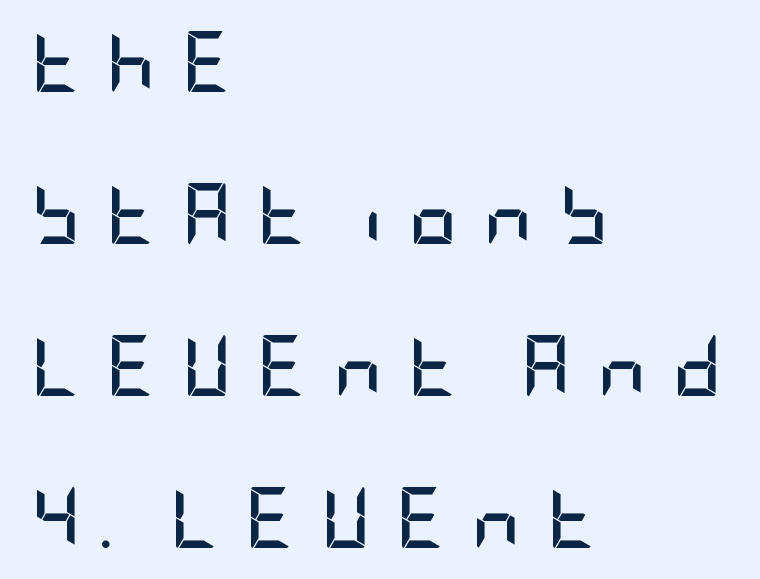
The image shows 61 px semibold, condensed sans-serif type, upright; set left-aligned, loose line spacing (2.49x), unusually wide letter spacing (+0.42 em), not underlined; low stroke contrast and a large x-height.
